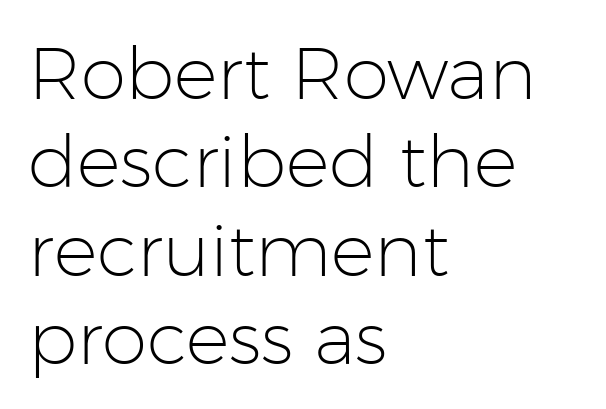
{"serif": "no", "italic": "no", "bold": "no", "weight": "light", "width": "normal", "stroke_contrast": "low", "x_height": "medium", "monospaced": "no", "underline": "no", "align": "left", "line_spacing_ratio": 1.21, "letter_spacing": "normal", "letter_spacing_em": 0.0, "glyph_px": 73}
